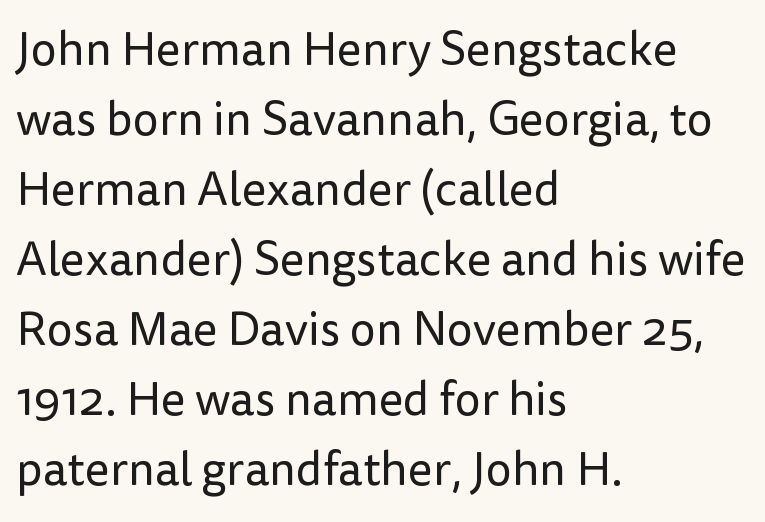
Horizontal bands of white between lines are of average thickness. The glyphs are unaccompanied by any horizontal stroke below them. Note the varied advance widths — an 'i' is clearly narrower than an 'm'. The typesetter chose a ragged-right arrangement here. Nope, not italic — everything's standing straight.
